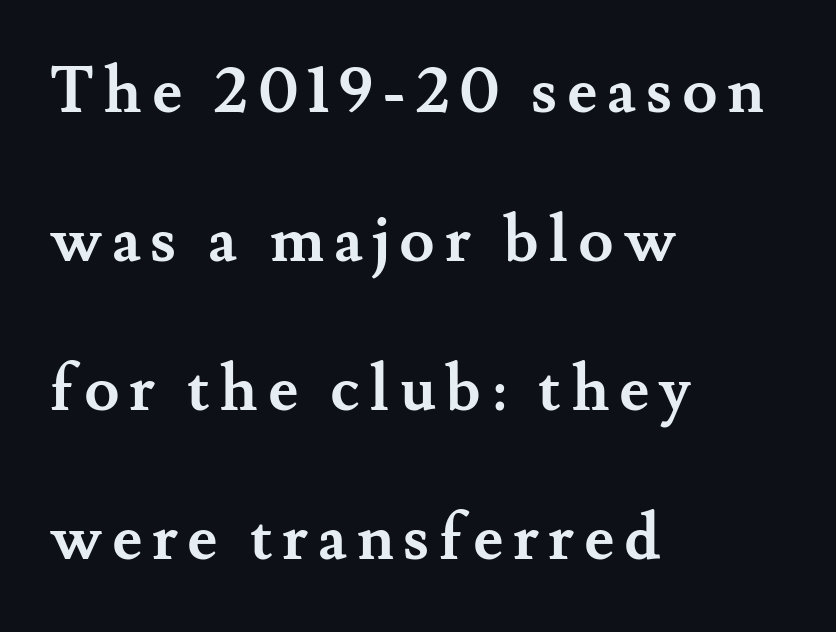
The image shows 64 px semibold serif type, upright; set left-aligned, loose line spacing (2.33x), not underlined; medium stroke contrast and a small x-height.
